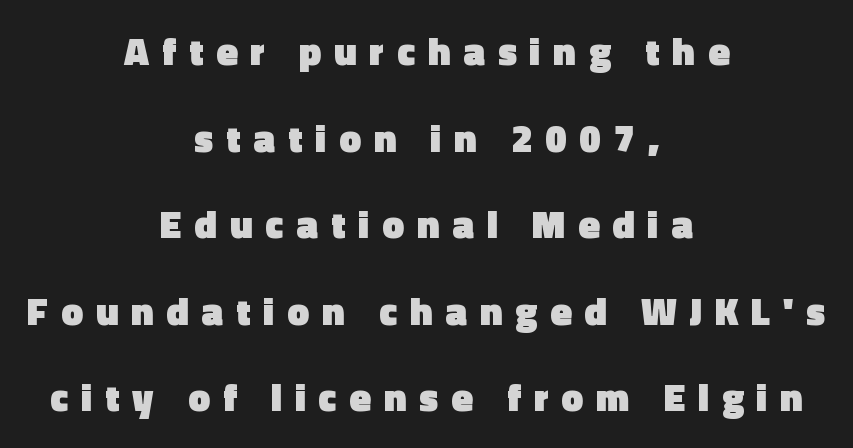
{"serif": "no", "italic": "no", "bold": "yes", "weight": "heavy", "width": "normal", "x_height": "medium", "monospaced": "no", "underline": "no", "align": "center", "line_spacing": "loose", "line_spacing_ratio": 2.22, "letter_spacing": "wide", "letter_spacing_em": 0.33, "glyph_px": 39}
